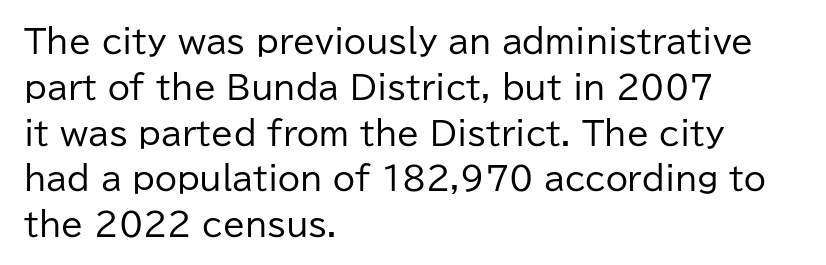
Q: Is the text bold? A: No.
Q: Is the text italic (slanted)? A: No, it is upright.
Q: Is the typeface a serif or a sans-serif typeface? A: Sans-serif.
Q: Is the text underlined? A: No.
Q: How is the paragraph aligned? A: Left-aligned.
Q: Is the spacing between letters normal or unusually wide? A: Normal.
Q: Is the spacing between lines tight, normal or loose? A: Normal.
Q: Width (condensed, normal, or wide)? A: Normal.
Q: Stroke contrast? A: Low.
Q: x-height? A: Medium.
Q: Monospaced? A: No.
